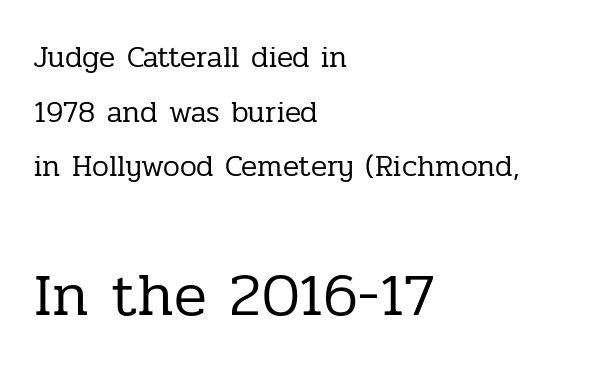
The space directly below the letters is spotless. Note the varied advance widths — an 'i' is clearly narrower than an 'm'. These lines keep a tight, regular rhythm from letter to letter. This sample uses a serif face.
